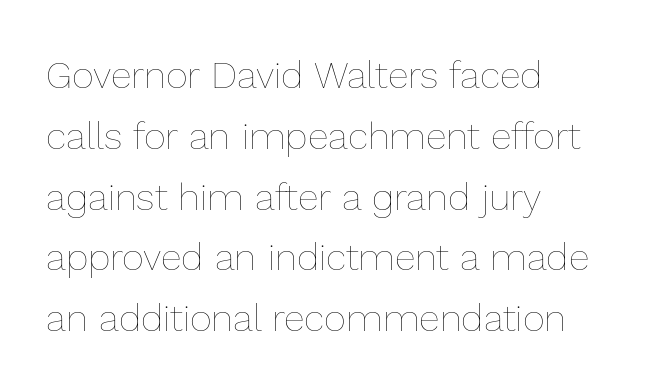
The image shows 38 px thin type, upright; set left-aligned, normal line spacing (1.6x), normal letter spacing, not underlined; a medium x-height.
